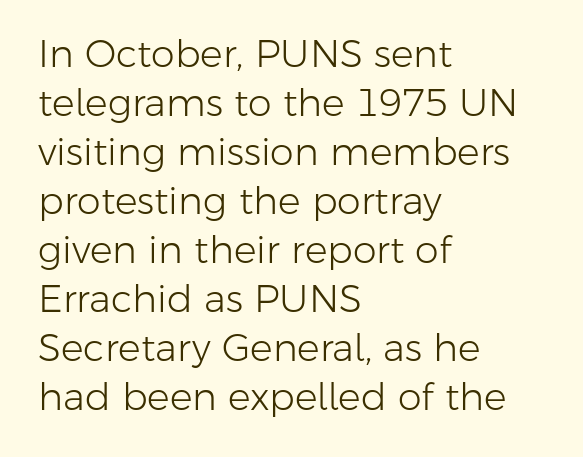
{"serif": "no", "italic": "no", "bold": "no", "weight": "light", "width": "normal", "stroke_contrast": "low", "x_height": "medium", "monospaced": "no", "underline": "no", "align": "left", "line_spacing": "normal", "line_spacing_ratio": 1.29, "letter_spacing": "normal", "letter_spacing_em": 0.0, "glyph_px": 38}
